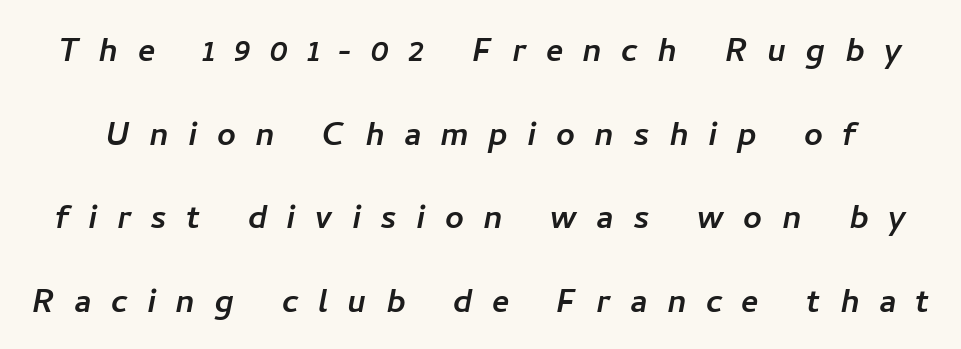
The image shows 41 px sans-serif type; set loose line spacing (2.04x), unusually wide letter spacing (+0.47 em), not underlined; low stroke contrast and a medium x-height.
